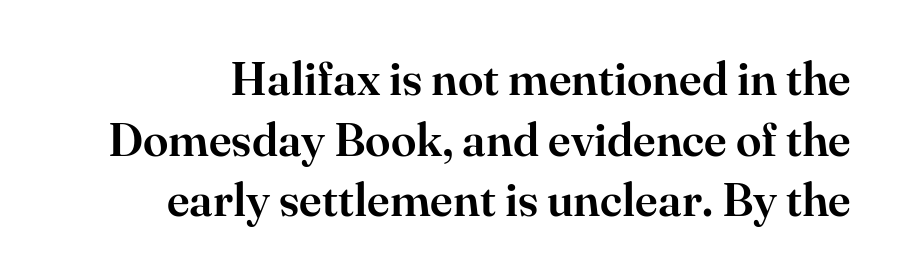
Each letter keeps its own natural width here, so spacing adapts to shape. The type is set solid horizontally, with unmodified tracking. The space directly below the letters is spotless. Small tapered or slab feet sit at the stroke ends, so this counts as serif. Do the letters lean? They stand straight. What's the leading like? Ordinary, nothing unusual.
